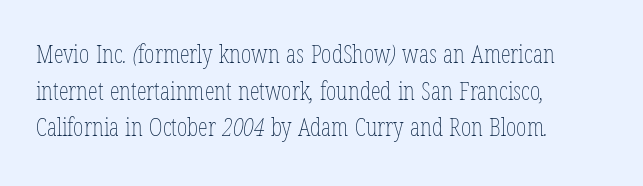
Q: Is the text bold? A: No.
Q: Is the text underlined? A: No.
Q: How is the paragraph aligned? A: Left-aligned.
Q: Is the spacing between letters normal or unusually wide? A: Normal.
Q: Is the spacing between lines tight, normal or loose? A: Normal.
